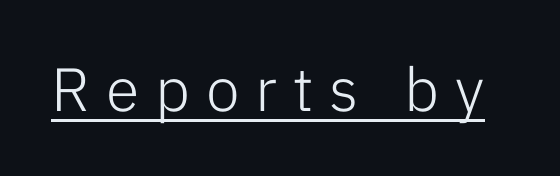
{"serif": "no", "italic": "no", "bold": "no", "weight": "light", "width": "normal", "stroke_contrast": "low", "x_height": "medium", "monospaced": "no", "underline": "yes", "letter_spacing": "wide", "letter_spacing_em": 0.26, "glyph_px": 61}
